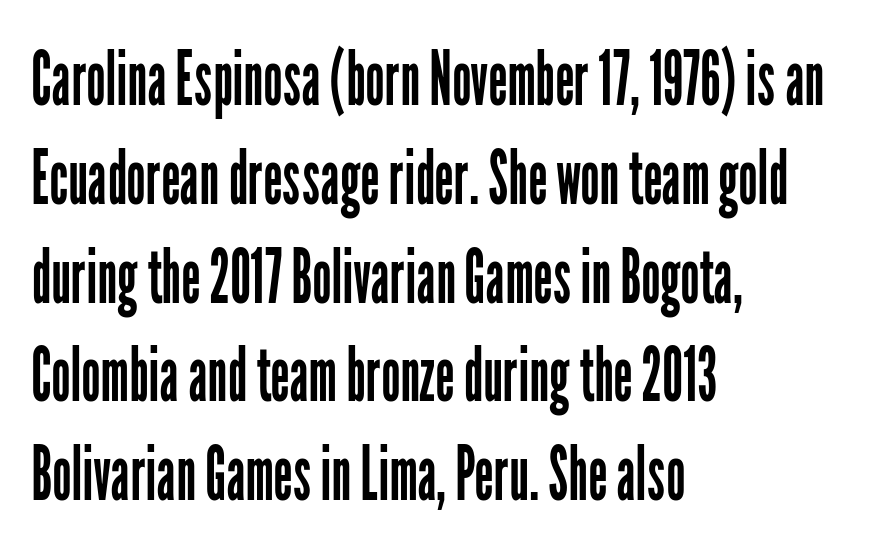
{"serif": "no", "italic": "no", "bold": "no", "weight": "regular", "width": "condensed", "stroke_contrast": "low", "x_height": "medium", "monospaced": "no", "underline": "no", "align": "left", "line_spacing": "normal", "line_spacing_ratio": 1.3, "letter_spacing": "normal", "letter_spacing_em": 0.0, "glyph_px": 76}
